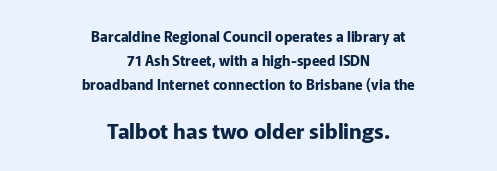
The following chunk of copy outweighs the initial chunk in type size. In terms of weight, the rendering is a true, heavy bold. Characters remain perfectly vertical along every line. One-word summary of the alignment: center. Inter-character spacing is left at the font's built-in metrics. Descenders hang freely into open space.
